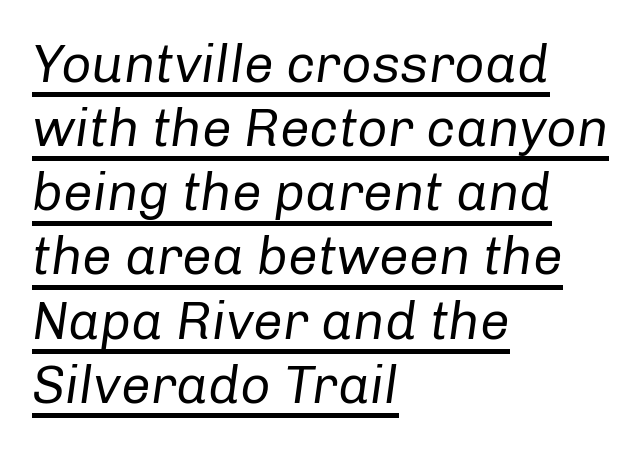
Q: Is the text bold? A: No.
Q: Is the text italic (slanted)? A: Yes, it leans right by about 8 degrees.
Q: Is the text underlined? A: Yes.
Q: How is the paragraph aligned? A: Left-aligned.
Q: Is the spacing between letters normal or unusually wide? A: Normal.
Q: Width (condensed, normal, or wide)? A: Normal.
Q: Stroke contrast? A: Low.
Q: x-height? A: Medium.
Q: Monospaced? A: No.
